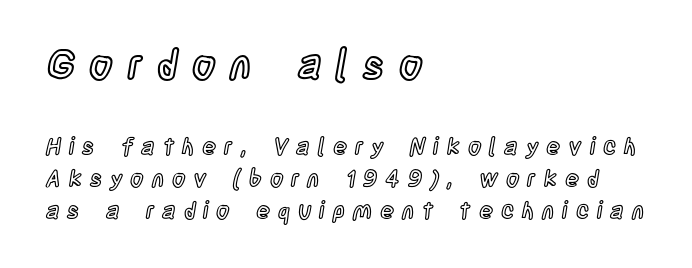
{"width": "condensed", "x_height": "large", "monospaced": "no", "underline": "no", "align": "left", "line_spacing": "normal", "line_spacing_ratio": 1.39, "letter_spacing": "wide", "letter_spacing_em": 0.35, "larger_block": "first", "size_ratio": 1.78, "glyph_px": 41}
